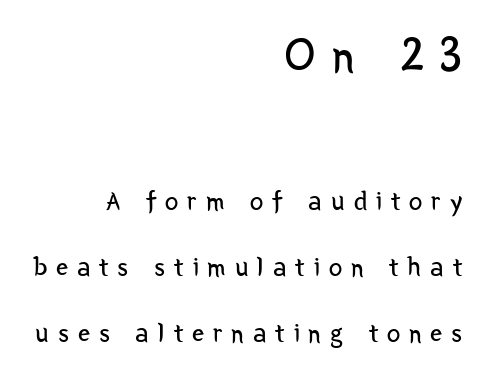
{"serif": "no", "italic": "no", "bold": "no", "weight": "regular", "width": "condensed", "stroke_contrast": "low", "x_height": "medium", "monospaced": "no", "underline": "no", "align": "right", "line_spacing": "loose", "line_spacing_ratio": 2.45, "letter_spacing": "wide", "letter_spacing_em": 0.33, "larger_block": "first", "size_ratio": 1.78, "glyph_px": 48}
